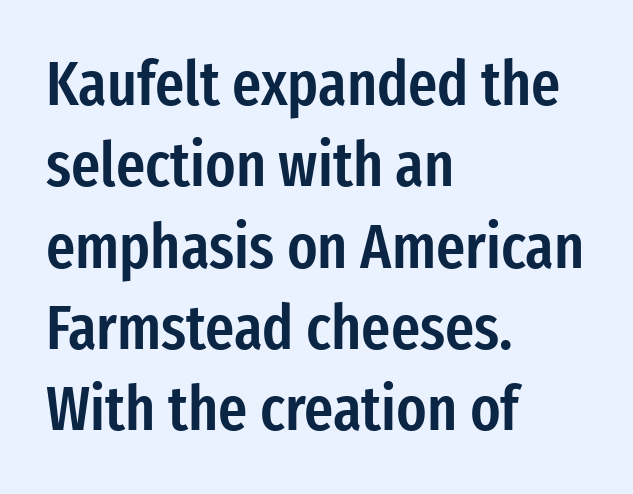
{"serif": "no", "italic": "no", "bold": "semi", "weight": "semibold", "width": "condensed", "stroke_contrast": "low", "x_height": "medium", "monospaced": "no", "underline": "no", "align": "left", "line_spacing": "normal", "line_spacing_ratio": 1.29, "letter_spacing": "normal", "letter_spacing_em": 0.0, "glyph_px": 63}
